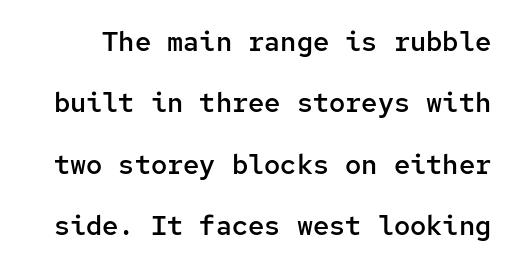
Does extra space separate the letters? No, they use regular spacing. Horizontal bands of white between lines are thick stripes. Summary of weight: moderately heavy, a semibold. A typesetter would mark this as roman, not italic. Each row of text sits above clean, open space.
